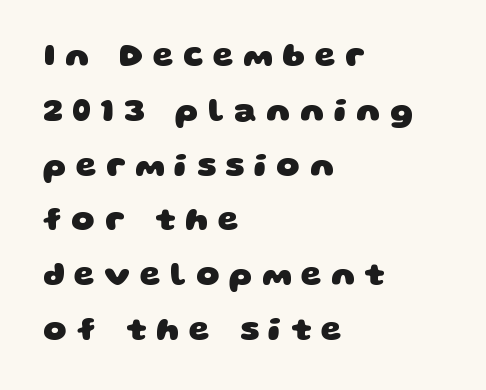
Regarding serifs, this sample does without them. Short and long lines alike share a common starting point at left. The letters are spread apart with noticeably loose tracking. How heavy is the stroke? Heavy — this is a bold. Looks like regular typesetting: each glyph gets only the width it needs.
